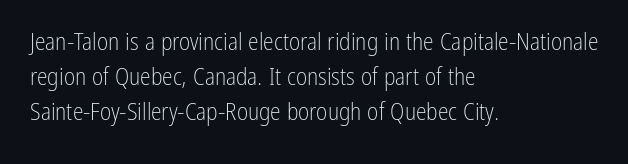
The image shows 24 px text type, upright; set left-aligned, normal line spacing (1.46x), normal letter spacing, not underlined.
